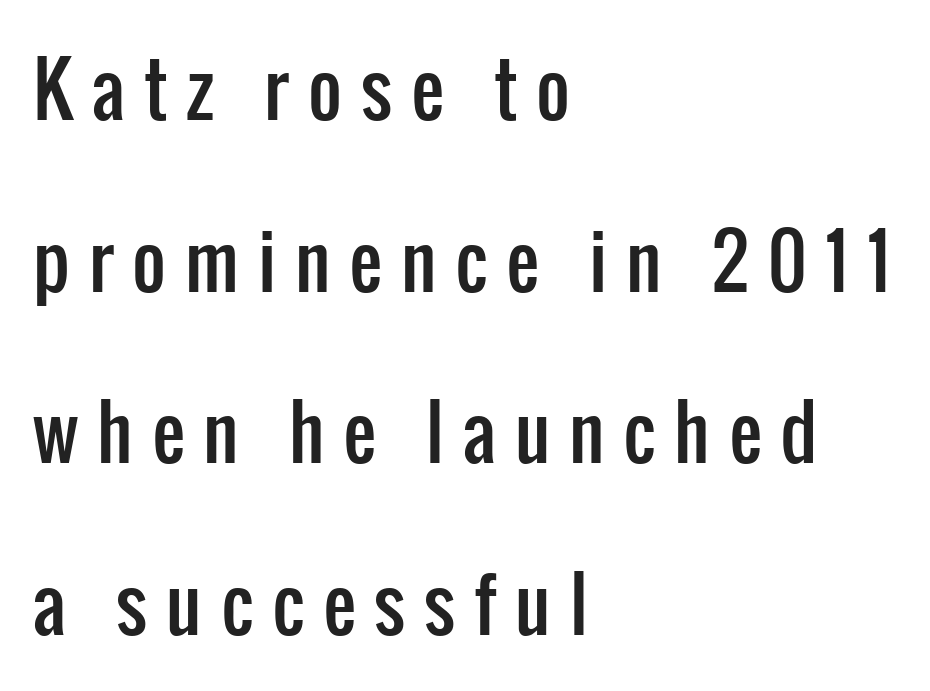
Q: Is the text italic (slanted)? A: No, it is upright.
Q: Is the typeface a serif or a sans-serif typeface? A: Sans-serif.
Q: Is the text underlined? A: No.
Q: How is the paragraph aligned? A: Left-aligned.
Q: Is the spacing between letters normal or unusually wide? A: Unusually wide.
Q: Is the spacing between lines tight, normal or loose? A: Loose.
Q: Width (condensed, normal, or wide)? A: Condensed.
Q: Stroke contrast? A: Low.
Q: x-height? A: Medium.
Q: Monospaced? A: No.
